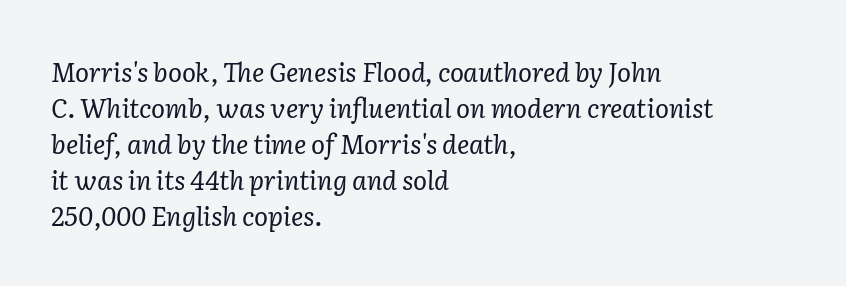
Which margin do the lines hug? The left one — the right edge is uneven. Yep, that's italic — everything's leaning. Bold? No — there's no thickening of the strokes. The letterforms sit shoulder to shoulder at normal distance. Anything drawn beneath the words? Only blank space. The designer left line spacing at the default.
